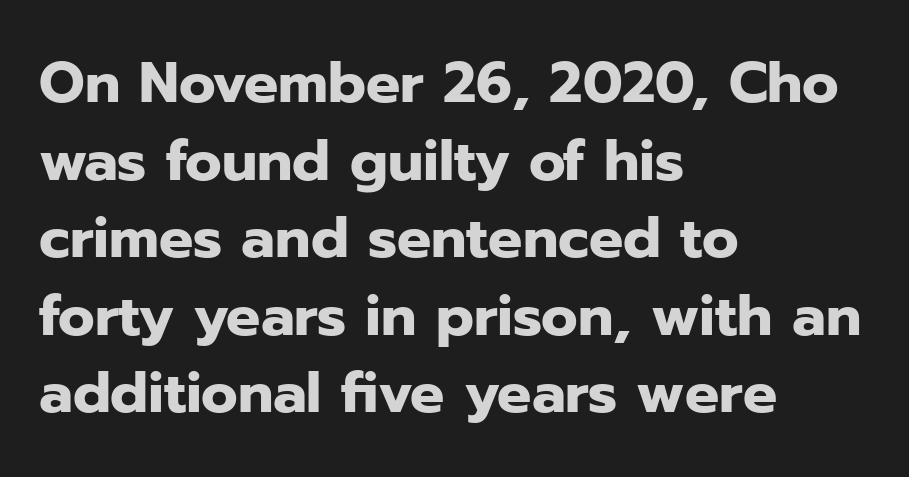
Q: Is the text bold? A: Yes.
Q: Is the text italic (slanted)? A: No, it is upright.
Q: Is the typeface a serif or a sans-serif typeface? A: Sans-serif.
Q: Is the text underlined? A: No.
Q: How is the paragraph aligned? A: Left-aligned.
Q: Is the spacing between letters normal or unusually wide? A: Normal.
Q: Is the spacing between lines tight, normal or loose? A: Normal.
Q: Width (condensed, normal, or wide)? A: Normal.
Q: Stroke contrast? A: Low.
Q: x-height? A: Medium.
Q: Monospaced? A: No.
